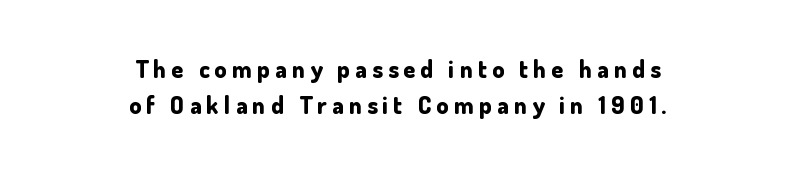
This sample uses an upright cut, with every glyph sitting square on the baseline. Every row of glyphs is offset so its center matches the block's center. Each word looks stretched out because of the extra space between its letters. Nobody drew a line under any word here. On the weight axis this lands at bold, roughly 700.
